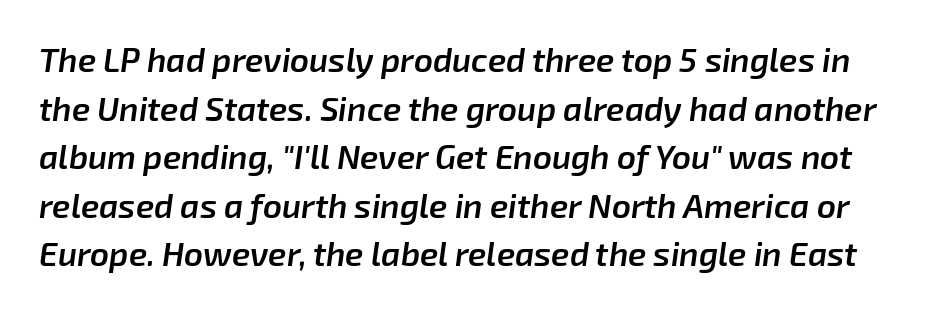
{"italic": "yes", "lean": "right", "slant_degrees": 8, "bold": "semi", "weight": "semibold", "width": "normal", "stroke_contrast": "low", "x_height": "medium", "monospaced": "no", "underline": "no", "line_spacing": "normal", "line_spacing_ratio": 1.47, "letter_spacing": "normal", "letter_spacing_em": 0.0, "glyph_px": 33}
